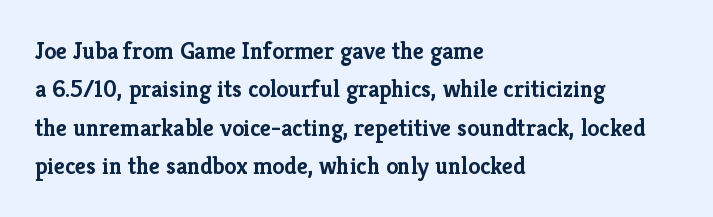
{"italic": "no", "bold": "yes", "underline": "no", "align": "left", "line_spacing": "normal", "line_spacing_ratio": 1.6, "letter_spacing": "normal", "letter_spacing_em": 0.0, "glyph_px": 24}
